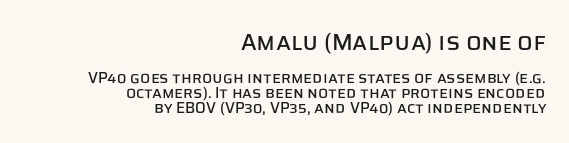
{"italic": "no", "underline": "no", "align": "right", "line_spacing": "tight", "line_spacing_ratio": 1.01, "letter_spacing": "normal", "letter_spacing_em": 0.0, "larger_block": "first", "size_ratio": 1.53, "glyph_px": 23}
